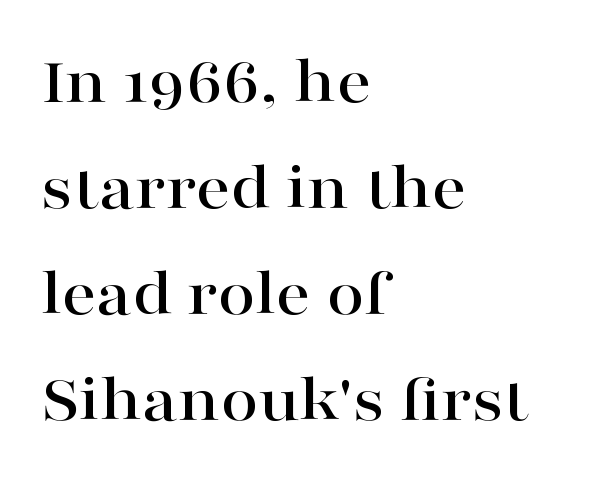
The image shows 68 px wide serif type, upright; set left-aligned, normal line spacing (1.56x), normal letter spacing, not underlined; high stroke contrast and a medium x-height.
